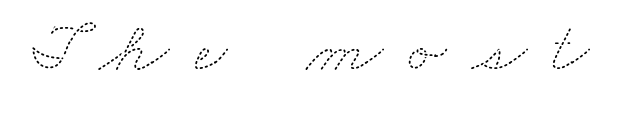
The image shows 71 px thin, wide type; set unusually wide letter spacing (+0.36 em), not underlined; medium stroke contrast and a small x-height.
